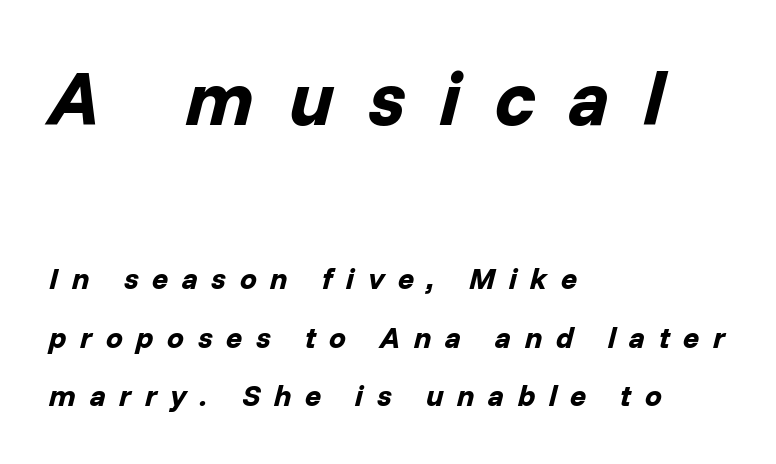
{"italic": "yes", "lean": "right", "slant_degrees": 14, "bold": "yes", "weight": "bold", "width": "normal", "stroke_contrast": "low", "x_height": "medium", "monospaced": "no", "underline": "no", "align": "left", "line_spacing": "loose", "line_spacing_ratio": 1.96, "letter_spacing": "wide", "letter_spacing_em": 0.45, "larger_block": "first", "size_ratio": 2.53, "glyph_px": 76}
